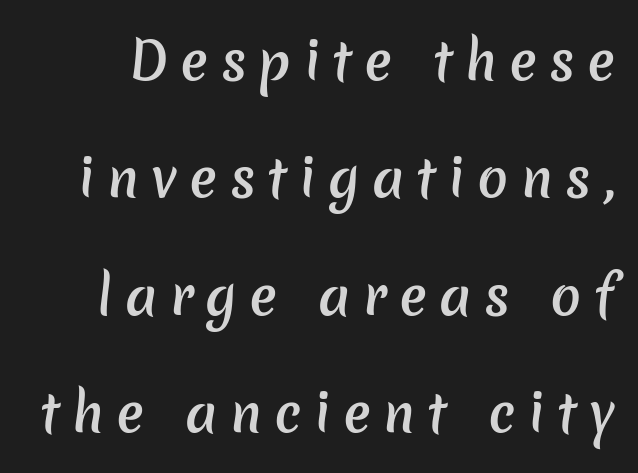
{"serif": "no", "bold": "semi", "weight": "semibold", "width": "normal", "stroke_contrast": "low", "x_height": "medium", "monospaced": "no", "underline": "no", "line_spacing": "loose", "line_spacing_ratio": 2.3, "letter_spacing": "wide", "letter_spacing_em": 0.24, "glyph_px": 51}
